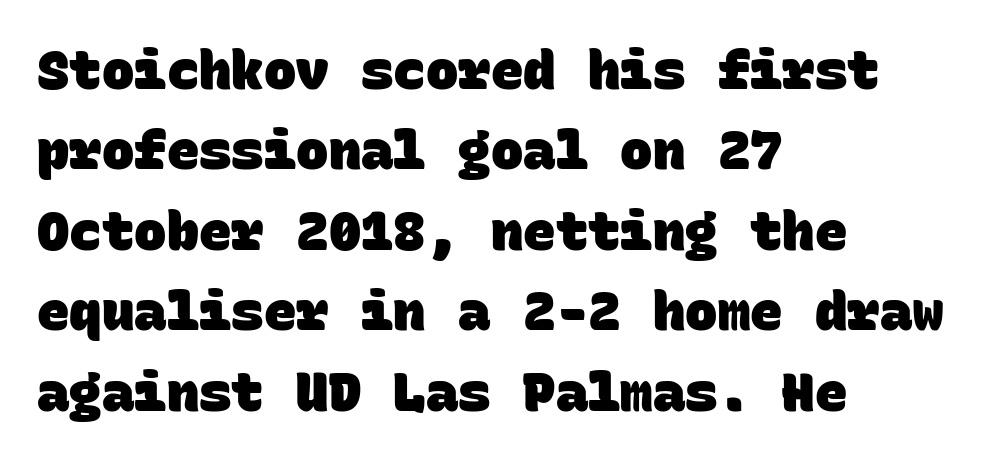
Q: Is the text bold? A: Yes.
Q: Is the typeface a serif or a sans-serif typeface? A: Sans-serif.
Q: Is the text underlined? A: No.
Q: How is the paragraph aligned? A: Left-aligned.
Q: Is the spacing between letters normal or unusually wide? A: Normal.
Q: Is the spacing between lines tight, normal or loose? A: Normal.
Q: Width (condensed, normal, or wide)? A: Normal.
Q: Stroke contrast? A: Low.
Q: x-height? A: Large.
Q: Monospaced? A: Yes.
